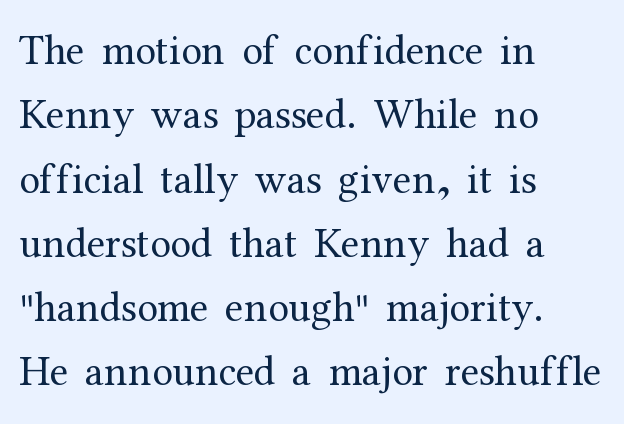
{"serif": "yes", "italic": "no", "bold": "no", "weight": "regular", "width": "normal", "stroke_contrast": "medium", "x_height": "medium", "monospaced": "no", "underline": "no", "align": "left", "line_spacing": "normal", "line_spacing_ratio": 1.53, "letter_spacing": "normal", "letter_spacing_em": 0.0, "glyph_px": 42}
